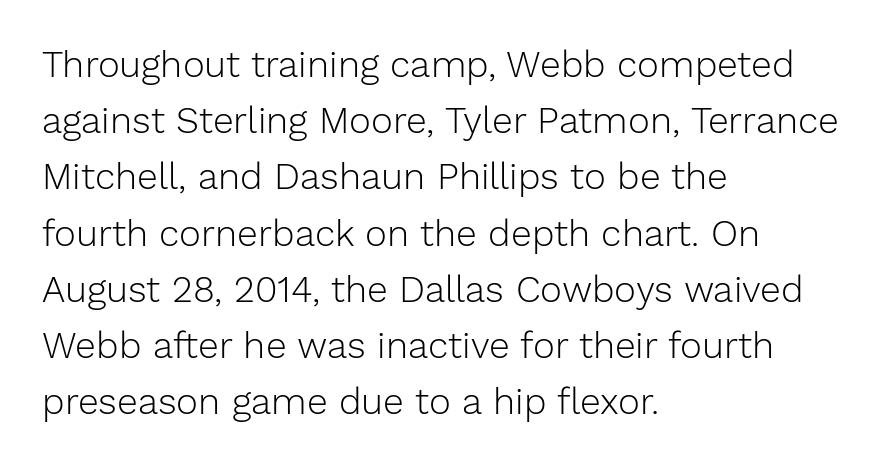
Q: Is the text bold? A: No.
Q: Is the text italic (slanted)? A: No, it is upright.
Q: Is the typeface a serif or a sans-serif typeface? A: Sans-serif.
Q: Is the text underlined? A: No.
Q: How is the paragraph aligned? A: Left-aligned.
Q: Is the spacing between letters normal or unusually wide? A: Normal.
Q: Is the spacing between lines tight, normal or loose? A: Normal.
Q: Width (condensed, normal, or wide)? A: Normal.
Q: Stroke contrast? A: Low.
Q: x-height? A: Medium.
Q: Monospaced? A: No.
